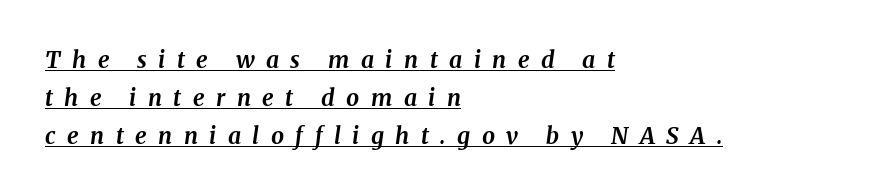
The image shows 23 px bold type, italic (leaning right); set left-aligned, normal line spacing (1.65x), unusually wide letter spacing (+0.5 em), underlined.
